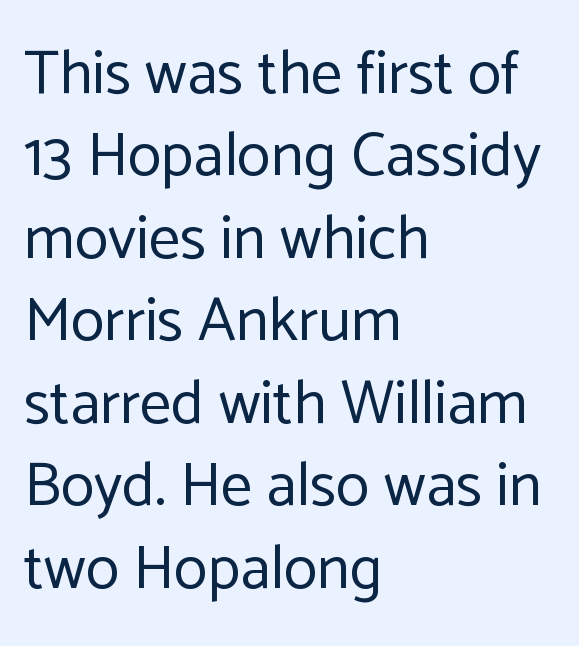
The image shows 62 px regular-weight sans-serif type, upright; set left-aligned, normal line spacing (1.33x), normal letter spacing, not underlined; low stroke contrast and a medium x-height.
